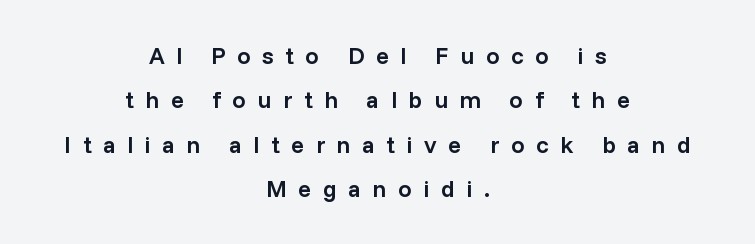
Q: Is the text bold? A: Semi-bold.
Q: Is the text italic (slanted)? A: No, it is upright.
Q: Is the text underlined? A: No.
Q: How is the paragraph aligned? A: Centered.
Q: Is the spacing between letters normal or unusually wide? A: Unusually wide.
